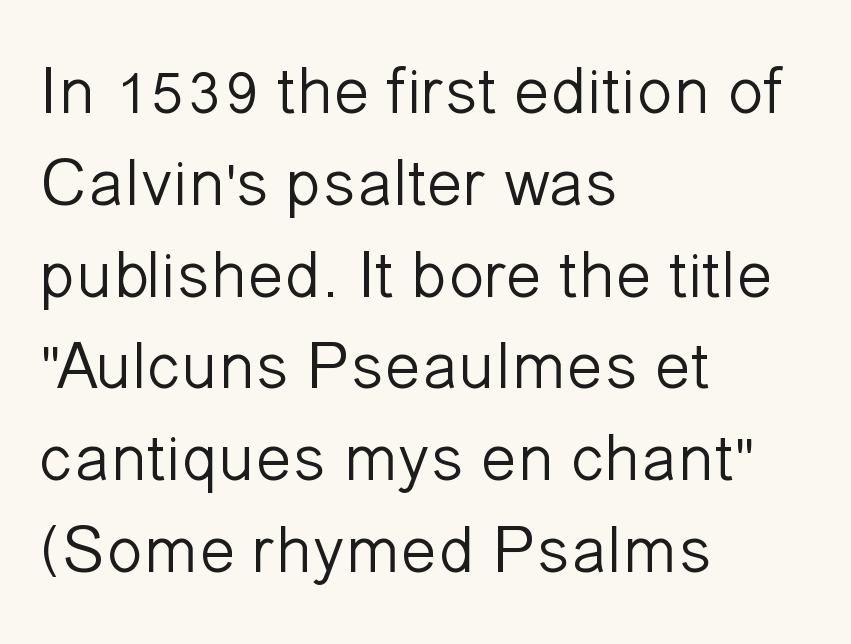
The font sits on the lighter half of the weight spectrum, regular included. Compared with a centered layout, this one pins lines to the left instead. You could call the tracking neutral — neither tight nor loose. Type without underlining.
